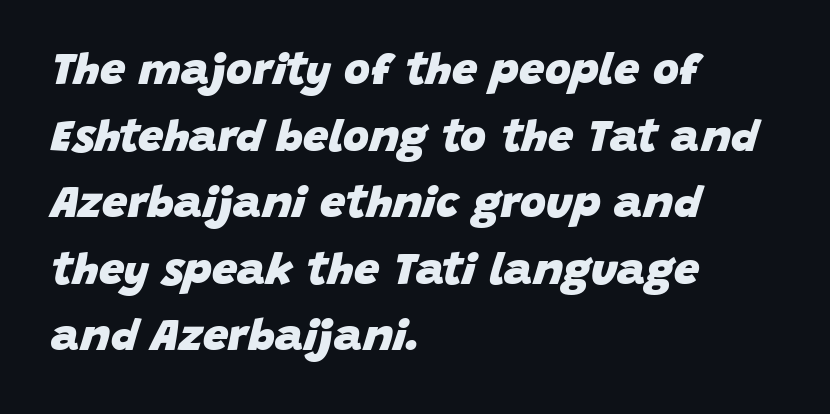
Q: Is the text bold? A: Yes.
Q: Is the text italic (slanted)? A: Yes, it leans right by about 15 degrees.
Q: Is the text underlined? A: No.
Q: How is the paragraph aligned? A: Left-aligned.
Q: Is the spacing between letters normal or unusually wide? A: Normal.
Q: Is the spacing between lines tight, normal or loose? A: Normal.
Q: Width (condensed, normal, or wide)? A: Normal.
Q: Stroke contrast? A: Low.
Q: x-height? A: Large.
Q: Monospaced? A: No.
